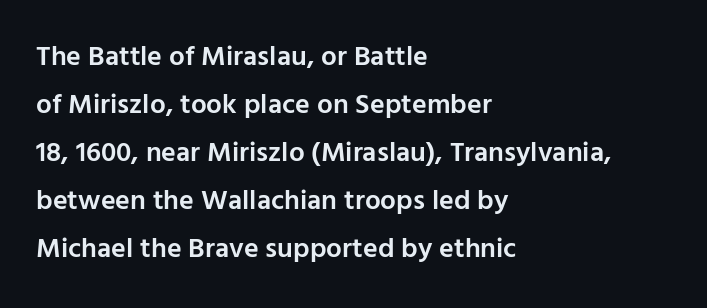
The image shows 28 px semibold sans-serif type, upright; set left-aligned, line spacing 1.71x, normal letter spacing, not underlined; low stroke contrast and a medium x-height.
